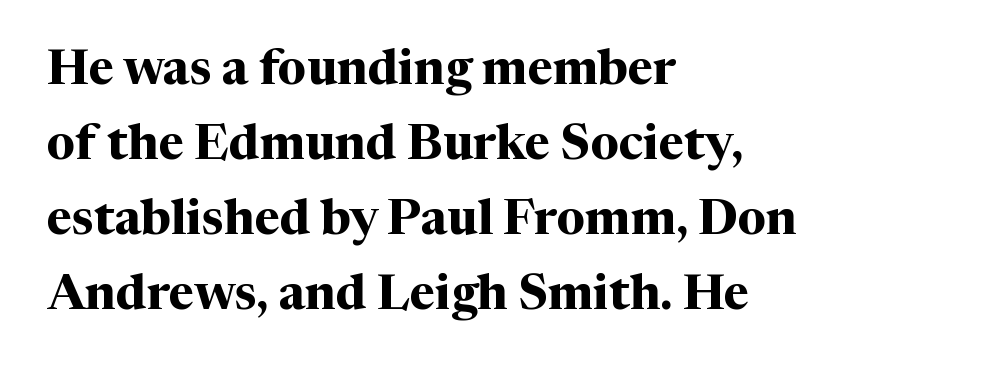
The image shows 49 px bold serif type, upright; set left-aligned, normal line spacing (1.53x), normal letter spacing, not underlined; medium stroke contrast and a medium x-height.
